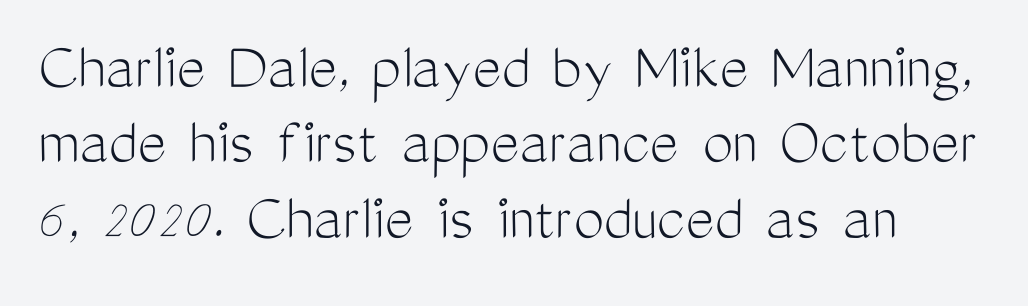
Q: Is the text bold? A: No.
Q: Is the text italic (slanted)? A: No, it is upright.
Q: Is the typeface a serif or a sans-serif typeface? A: Sans-serif.
Q: Is the text underlined? A: No.
Q: How is the paragraph aligned? A: Left-aligned.
Q: Is the spacing between letters normal or unusually wide? A: Normal.
Q: Is the spacing between lines tight, normal or loose? A: Tight.
Q: Width (condensed, normal, or wide)? A: Condensed.
Q: Stroke contrast? A: Medium.
Q: x-height? A: Medium.
Q: Monospaced? A: No.
